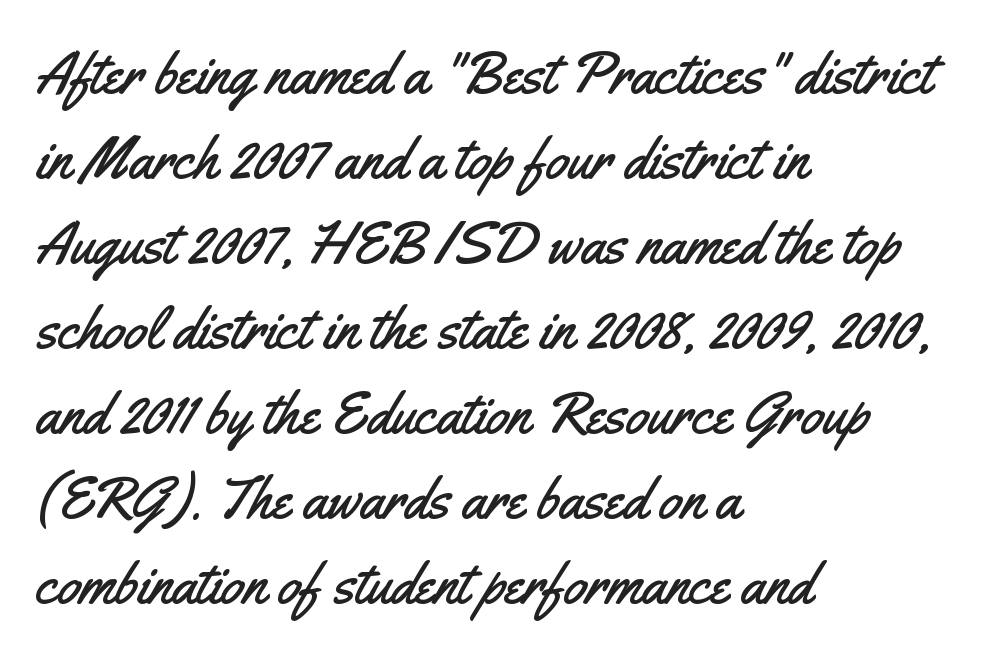
The image shows 59 px condensed sans-serif type; set left-aligned, normal line spacing (1.44x), normal letter spacing, not underlined; medium stroke contrast and a small x-height.
